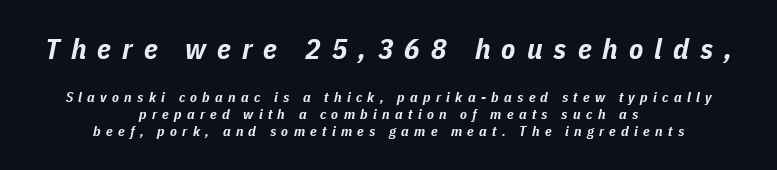
Q: Is the text bold? A: Yes.
Q: Is the text italic (slanted)? A: Yes, it leans right by about 11 degrees.
Q: Is the text underlined? A: No.
Q: How is the paragraph aligned? A: Centered.
Q: Is the spacing between letters normal or unusually wide? A: Unusually wide.
Q: Which block of text is set in a larger size, the first (top) or the second (bottom)? A: The first (top) one.
Q: Width (condensed, normal, or wide)? A: Condensed.
Q: Stroke contrast? A: Low.
Q: x-height? A: Medium.
Q: Monospaced? A: No.
